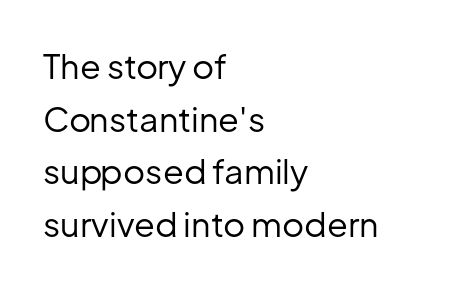
The image shows 34 px regular-weight sans-serif type, upright; set left-aligned, normal line spacing (1.55x), normal letter spacing, not underlined; low stroke contrast and a medium x-height.
